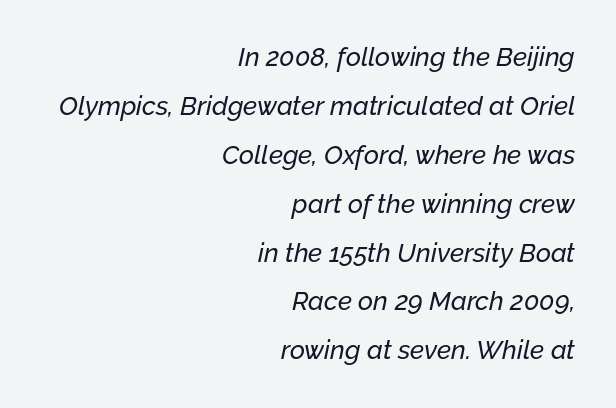
The image shows 26 px text type, italic (leaning right); set right-aligned, line spacing 1.88x, normal letter spacing, not underlined.
